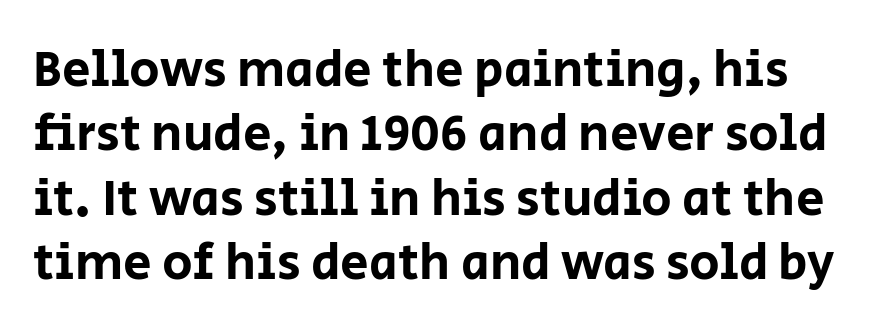
The image shows 51 px sans-serif type, upright; set normal line spacing (1.26x), normal letter spacing, not underlined; low stroke contrast and a large x-height.
